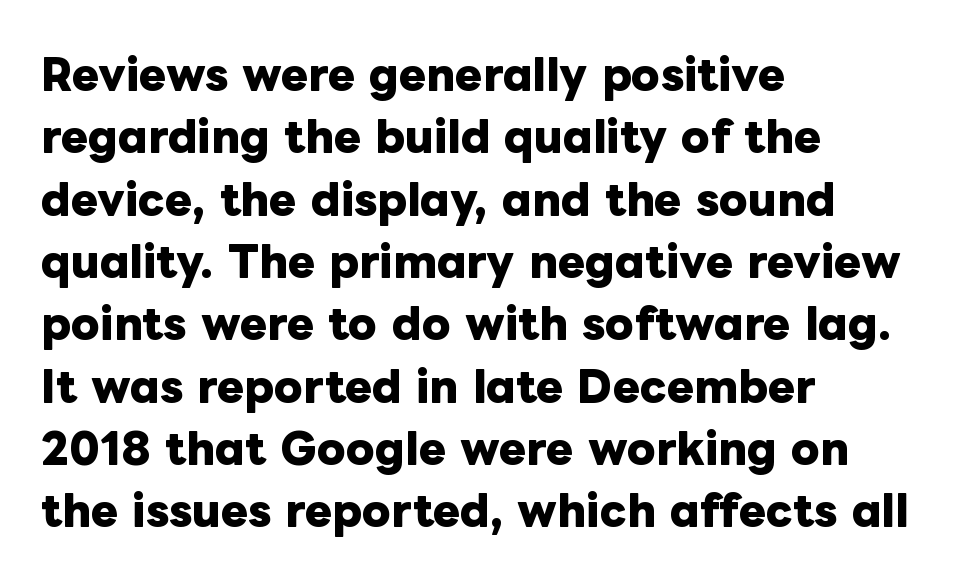
Q: Is the text bold? A: Yes.
Q: Is the text italic (slanted)? A: No, it is upright.
Q: Is the text underlined? A: No.
Q: How is the paragraph aligned? A: Left-aligned.
Q: Is the spacing between letters normal or unusually wide? A: Normal.
Q: Is the spacing between lines tight, normal or loose? A: Normal.
Q: Width (condensed, normal, or wide)? A: Normal.
Q: Stroke contrast? A: Low.
Q: x-height? A: Medium.
Q: Monospaced? A: No.
